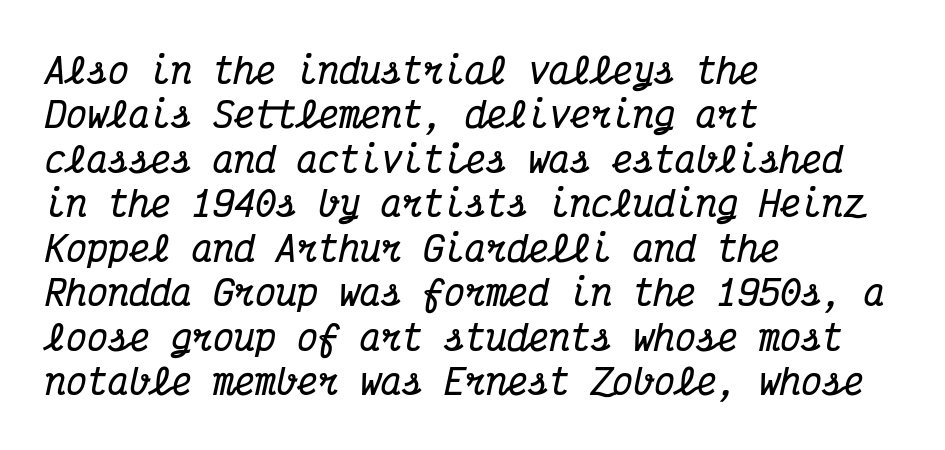
Q: Is the text bold? A: Yes.
Q: Is the text italic (slanted)? A: Yes, it leans right by about 12 degrees.
Q: Is the typeface a serif or a sans-serif typeface? A: Serif.
Q: Is the text underlined? A: No.
Q: How is the paragraph aligned? A: Left-aligned.
Q: Is the spacing between letters normal or unusually wide? A: Normal.
Q: Is the spacing between lines tight, normal or loose? A: Normal.
Q: Width (condensed, normal, or wide)? A: Condensed.
Q: Stroke contrast? A: Medium.
Q: x-height? A: Medium.
Q: Monospaced? A: Yes.
